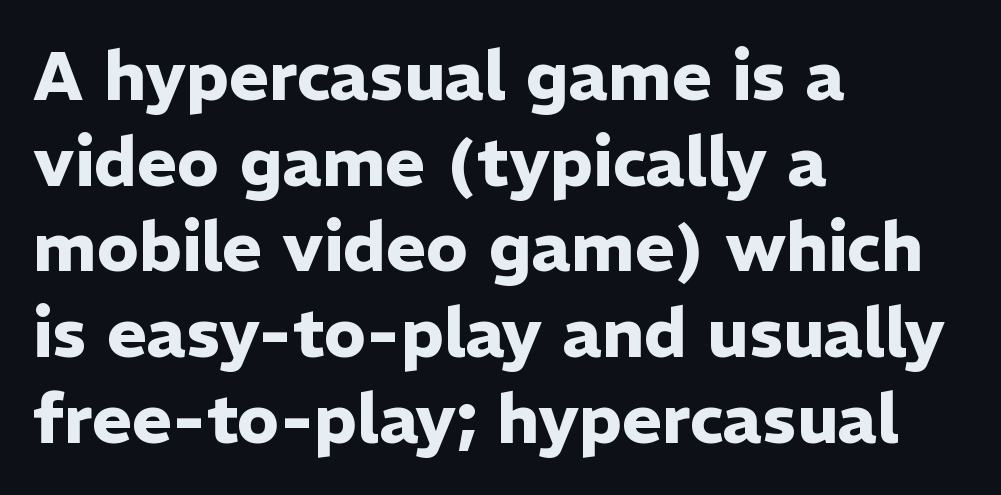
Q: Is the text bold? A: Yes.
Q: Is the text italic (slanted)? A: No, it is upright.
Q: Is the typeface a serif or a sans-serif typeface? A: Sans-serif.
Q: Is the text underlined? A: No.
Q: How is the paragraph aligned? A: Left-aligned.
Q: Is the spacing between letters normal or unusually wide? A: Normal.
Q: Is the spacing between lines tight, normal or loose? A: Normal.
Q: Width (condensed, normal, or wide)? A: Normal.
Q: Stroke contrast? A: Low.
Q: x-height? A: Medium.
Q: Monospaced? A: No.
